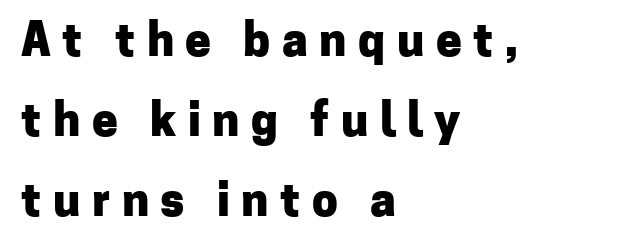
You could only call the tracking loose — the letters float apart. Each row of text sits above clean, open space. Students, this is bold: see how much ink each stroke carries. The typeface chosen for these lines omits serifs.
